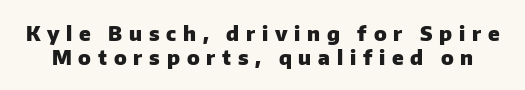
The specimen reads as upright at a glance. Any mark beneath the type? The region is blank. Here the glyphs are tracked loosely, breaking word shapes into spaced letters. A full-strength bold gives these letters their thick strokes.
